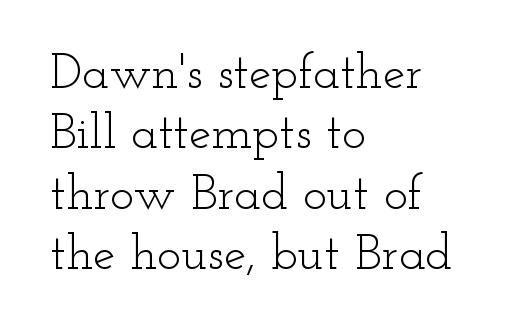
Q: Is the text bold? A: No.
Q: Is the text italic (slanted)? A: No, it is upright.
Q: Is the typeface a serif or a sans-serif typeface? A: Serif.
Q: Is the text underlined? A: No.
Q: How is the paragraph aligned? A: Left-aligned.
Q: Is the spacing between letters normal or unusually wide? A: Normal.
Q: Width (condensed, normal, or wide)? A: Wide.
Q: Stroke contrast? A: Low.
Q: x-height? A: Small.
Q: Monospaced? A: No.
